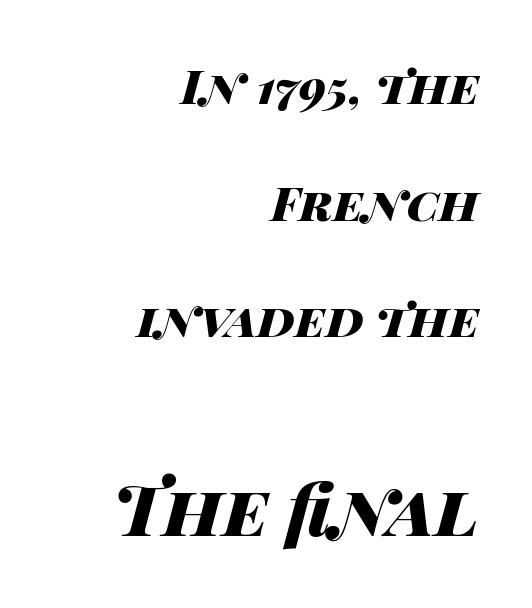
The image shows 71 px heavy, wide type, italic (leaning right); set right-aligned, loose line spacing (2.48x), normal letter spacing, not underlined; the second (bottom) block is 1.51x larger; high stroke contrast and a large x-height.
